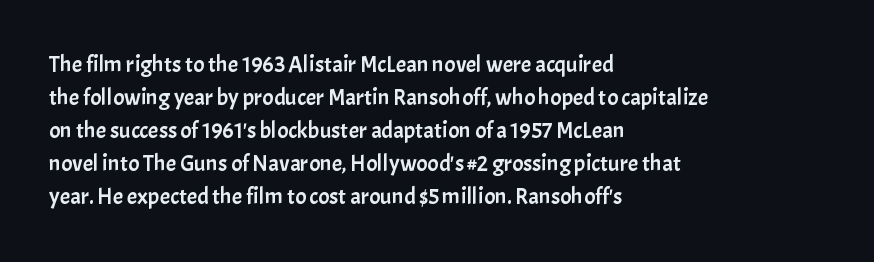
{"italic": "no", "underline": "no", "align": "left", "line_spacing": "normal", "line_spacing_ratio": 1.44, "letter_spacing": "normal", "letter_spacing_em": 0.0, "glyph_px": 23}
